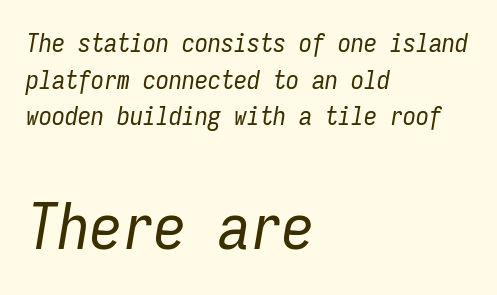
Beneath every word, the page is bare. Casual observation: everything's shoved over to the left. Vertical spacing — default. The typesetting does not lean heavy: it is not bold. The letters march in equal steps, a hallmark of fixed-pitch type. Bigger letters appear in the bottom chunk; the top chunk is reduced.
